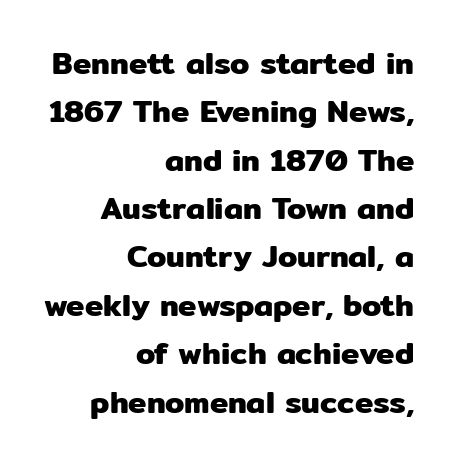
The image shows 31 px sans-serif type, upright; set right-aligned, normal line spacing (1.56x), normal letter spacing, not underlined; low stroke contrast and a medium x-height.
